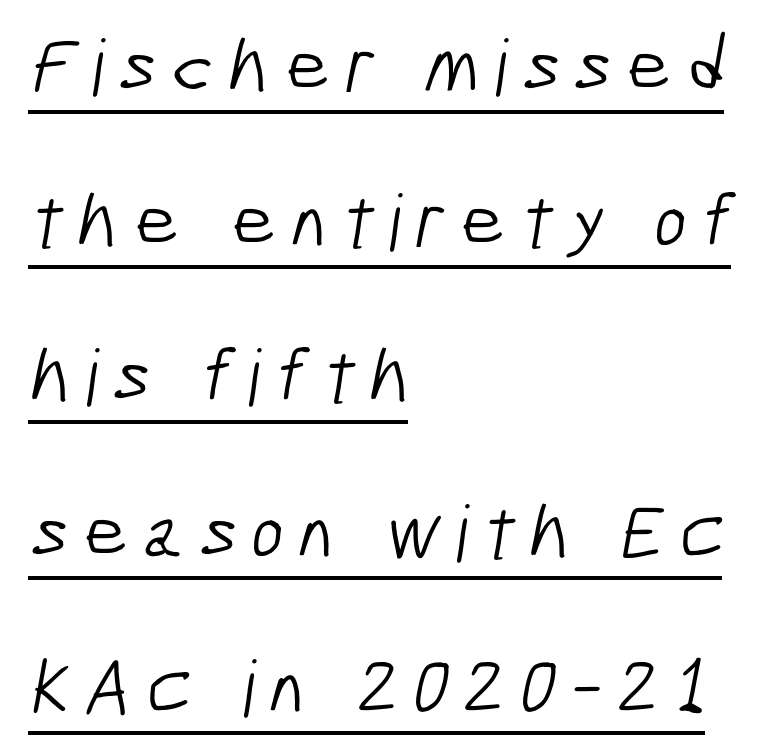
{"serif": "no", "bold": "no", "weight": "light", "width": "condensed", "stroke_contrast": "low", "x_height": "medium", "monospaced": "no", "underline": "yes", "align": "left", "line_spacing": "loose", "line_spacing_ratio": 1.99, "glyph_px": 78}
